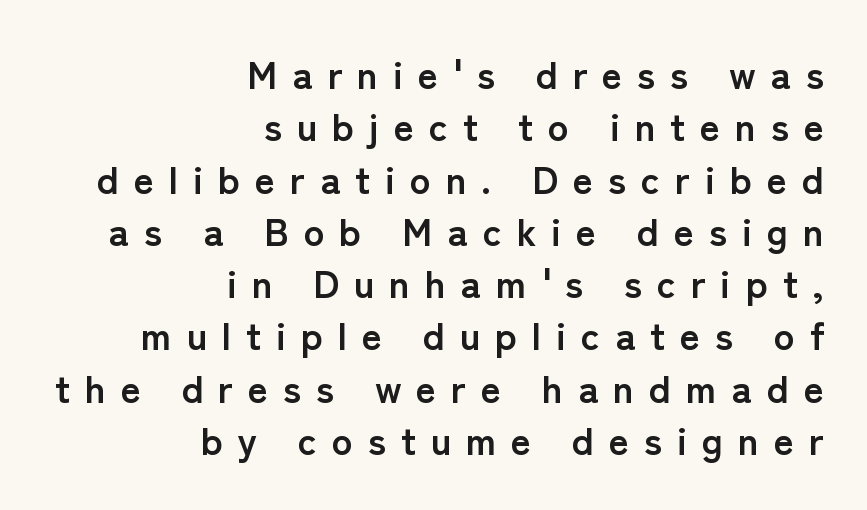
{"serif": "no", "italic": "no", "bold": "yes", "weight": "semibold", "width": "normal", "stroke_contrast": "low", "x_height": "medium", "monospaced": "no", "underline": "no", "align": "right", "line_spacing": "normal", "line_spacing_ratio": 1.34, "letter_spacing": "wide", "letter_spacing_em": 0.38, "glyph_px": 39}
